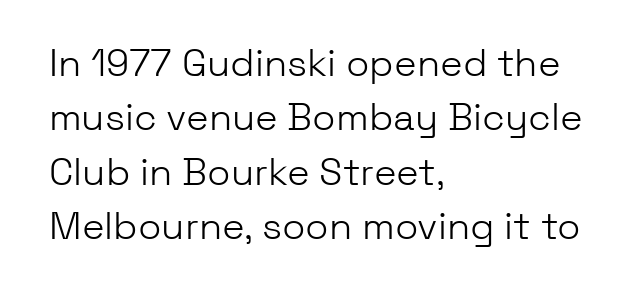
Q: Is the text bold? A: No.
Q: Is the text italic (slanted)? A: No, it is upright.
Q: Is the typeface a serif or a sans-serif typeface? A: Sans-serif.
Q: Is the text underlined? A: No.
Q: How is the paragraph aligned? A: Left-aligned.
Q: Is the spacing between letters normal or unusually wide? A: Normal.
Q: Is the spacing between lines tight, normal or loose? A: Normal.
Q: Width (condensed, normal, or wide)? A: Normal.
Q: Stroke contrast? A: Low.
Q: x-height? A: Medium.
Q: Monospaced? A: No.
